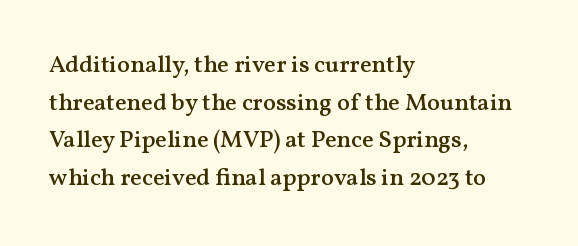
{"italic": "no", "bold": "semi", "underline": "no", "align": "left", "line_spacing": "normal", "line_spacing_ratio": 1.57, "letter_spacing": "normal", "letter_spacing_em": 0.0, "glyph_px": 24}
